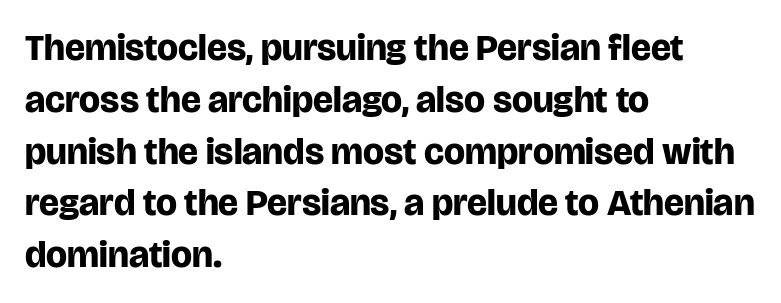
{"serif": "no", "italic": "no", "bold": "yes", "weight": "bold", "width": "normal", "stroke_contrast": "low", "x_height": "large", "monospaced": "no", "underline": "no", "align": "left", "line_spacing": "normal", "line_spacing_ratio": 1.4, "letter_spacing": "normal", "letter_spacing_em": 0.0, "glyph_px": 37}
